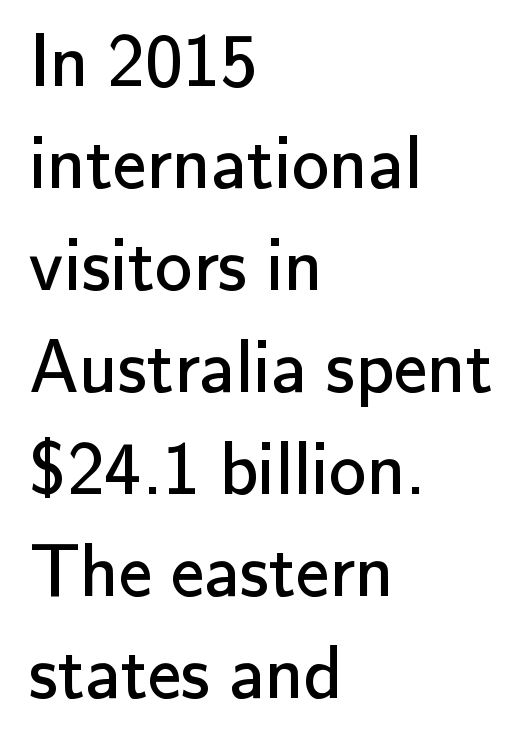
The face used here is rendered with its standard letterfit. The font is comparable to plain body text, perhaps lighter. Has an underline been added? It has not. In terms of leading, this rendering sits right in the middle. The ragged edge is on the right, which tells us the setting is flush left.
